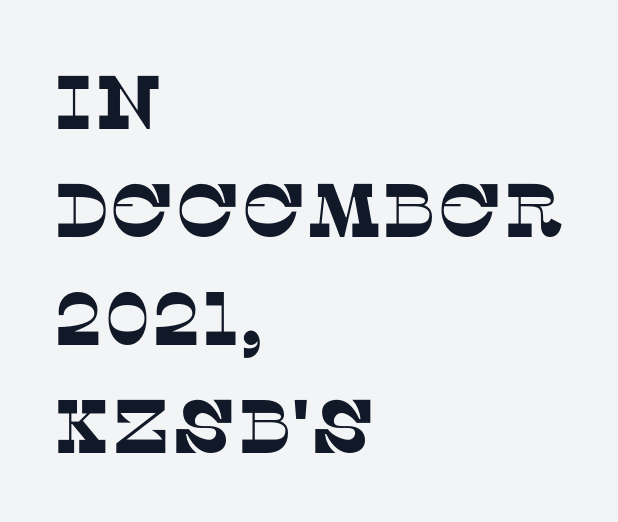
The image shows 76 px serif type; set left-aligned, normal line spacing (1.42x), normal letter spacing, not underlined; low stroke contrast and a large x-height.
